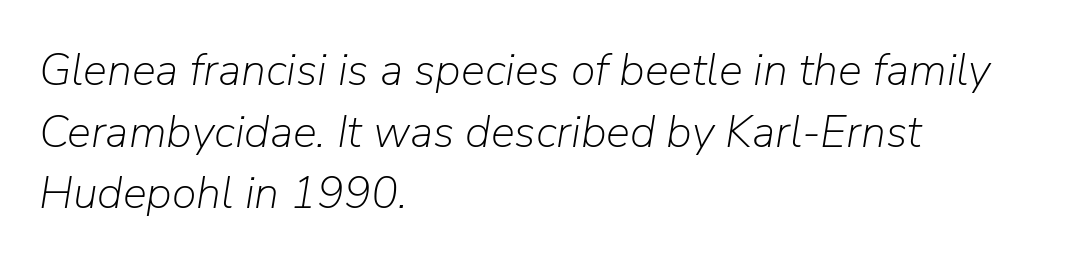
Q: Is the text bold? A: No.
Q: Is the text italic (slanted)? A: Yes, it leans right by about 9 degrees.
Q: Is the text underlined? A: No.
Q: How is the paragraph aligned? A: Left-aligned.
Q: Is the spacing between letters normal or unusually wide? A: Normal.
Q: Is the spacing between lines tight, normal or loose? A: Normal.
Q: Width (condensed, normal, or wide)? A: Normal.
Q: Stroke contrast? A: Low.
Q: x-height? A: Medium.
Q: Monospaced? A: No.
